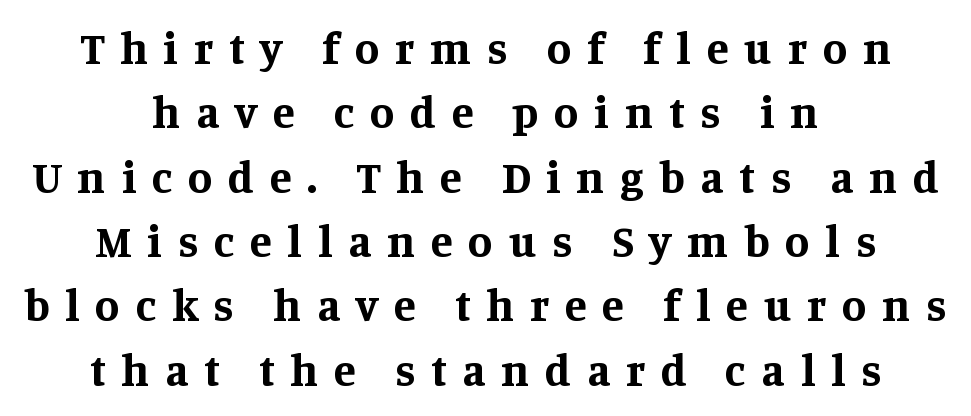
The image shows 45 px bold serif type, upright; set centered, normal line spacing (1.43x), unusually wide letter spacing (+0.35 em), not underlined; medium stroke contrast and a large x-height.
